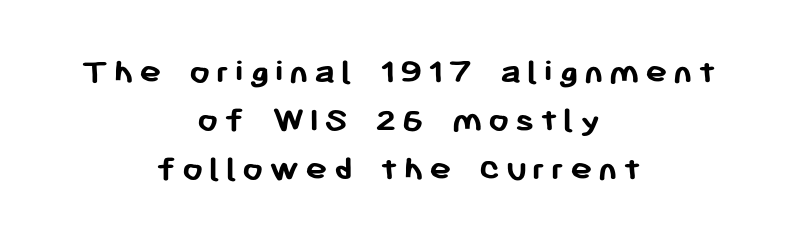
The image shows 37 px semibold sans-serif type, upright; set centered, normal line spacing (1.31x), not underlined; low stroke contrast and a medium x-height.
